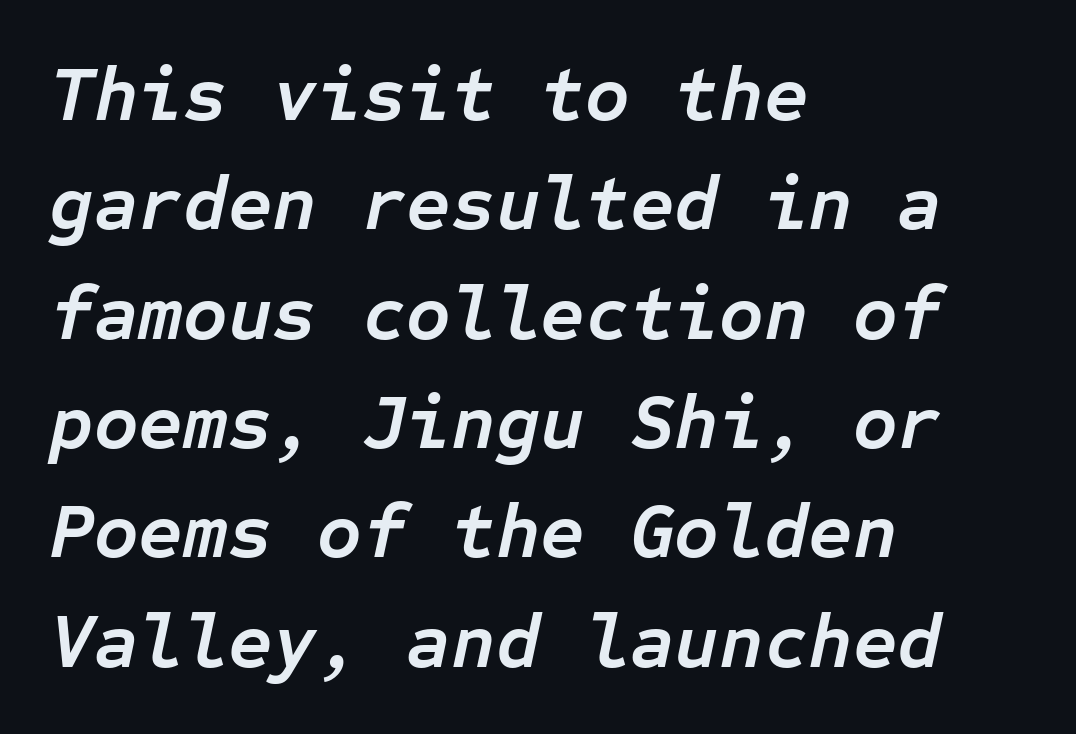
The face used here is monospaced, like something from a code editor. Is the type slanted? Yes — the strokes lean at a clear angle. Interline gaps are of average width in this sample. The rendering keeps characters at their native spacing.
